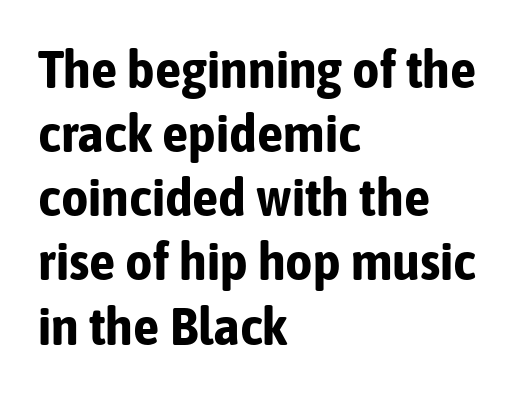
{"serif": "no", "italic": "no", "bold": "yes", "weight": "bold", "width": "condensed", "stroke_contrast": "low", "x_height": "medium", "monospaced": "no", "underline": "no", "align": "left", "line_spacing_ratio": 1.21, "letter_spacing": "normal", "letter_spacing_em": 0.0, "glyph_px": 53}
